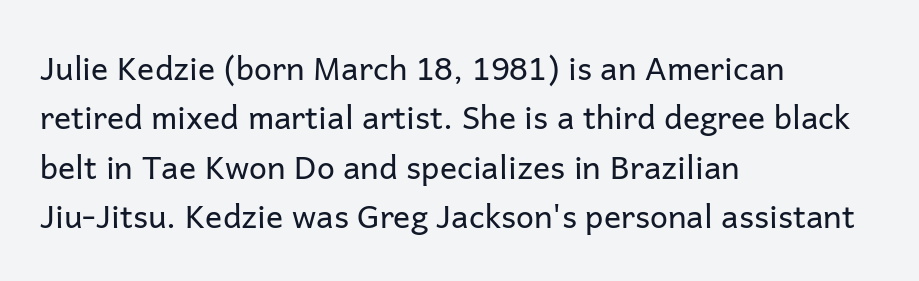
A quiet, ordinary-to-light weight characterises the typeface. These lines are rendered in a variable-pitch font. These lines keep a tight, regular rhythm from letter to letter. The characters display no serif detailing; their extremities are plain. Unlike italic type, these characters show no tilt at all.
